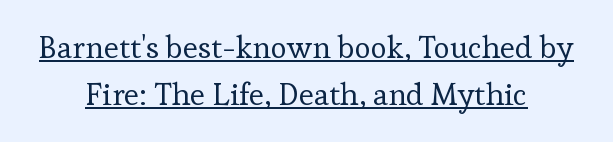
The image shows 31 px regular-weight serif type, upright; set centered, normal line spacing (1.53x), normal letter spacing, underlined; low stroke contrast and a medium x-height.
